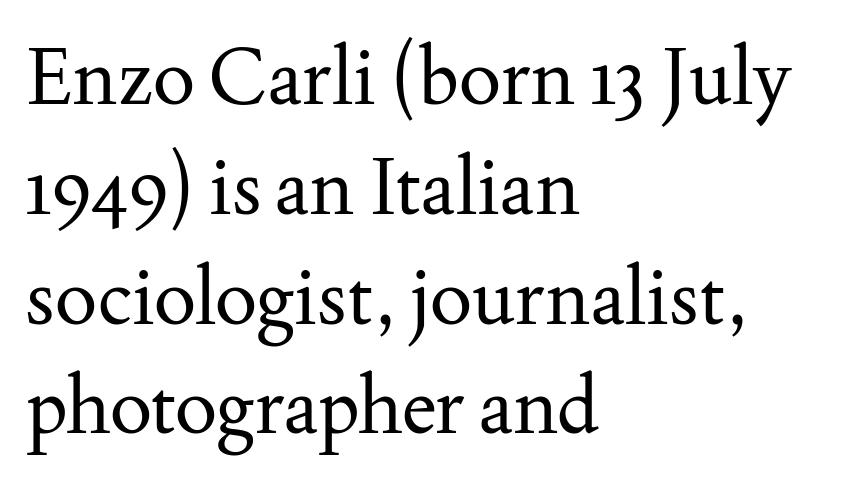
{"serif": "yes", "italic": "no", "bold": "no", "weight": "regular", "width": "normal", "stroke_contrast": "medium", "x_height": "small", "monospaced": "no", "underline": "no", "align": "left", "line_spacing": "normal", "line_spacing_ratio": 1.39, "letter_spacing": "normal", "letter_spacing_em": 0.0, "glyph_px": 79}
